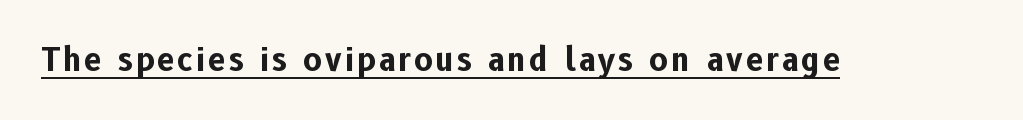
The image shows 31 px bold sans-serif type, upright; set underlined; low stroke contrast and a medium x-height.
